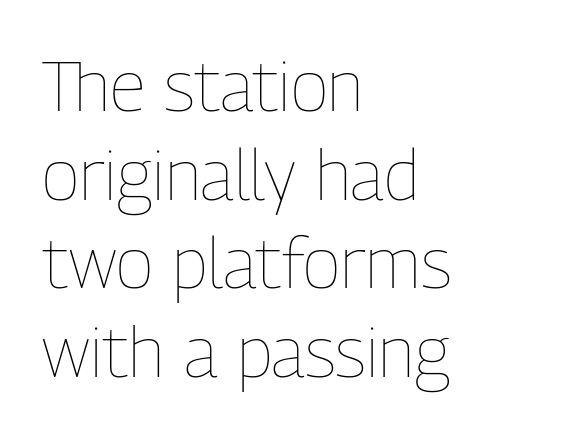
Posture: upright roman. This sample has the flowing, uneven cadence of proportional lettering. The paragraph has a hard left edge and a soft right edge. Compared with a typical body face, this is equally light or lighter still.
